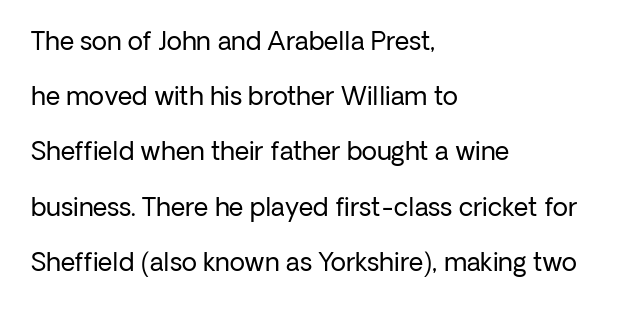
Q: Is the text bold? A: No.
Q: Is the text italic (slanted)? A: No, it is upright.
Q: Is the text underlined? A: No.
Q: How is the paragraph aligned? A: Left-aligned.
Q: Is the spacing between letters normal or unusually wide? A: Normal.
Q: Is the spacing between lines tight, normal or loose? A: Loose.
